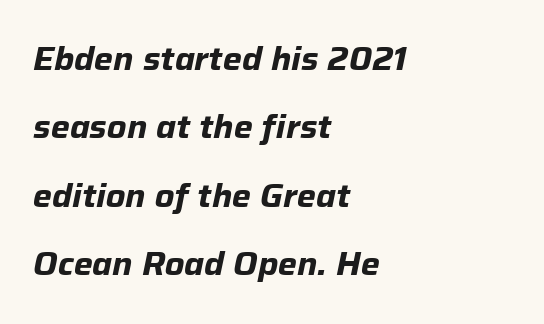
The image shows 32 px bold type, italic (leaning right); set left-aligned, loose line spacing (2.14x), normal letter spacing, not underlined; low stroke contrast and a medium x-height.
